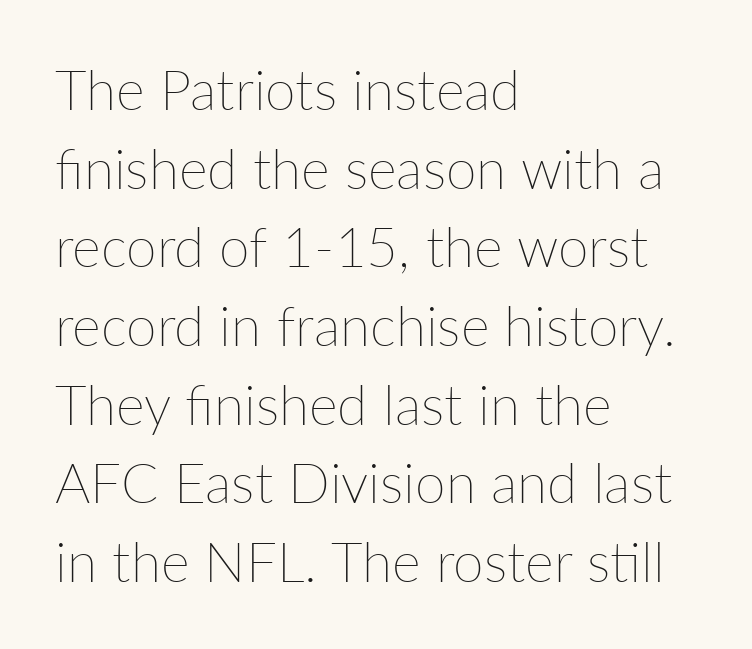
The image shows 55 px thin type, upright; set left-aligned, normal line spacing (1.43x), normal letter spacing, not underlined; low stroke contrast and a medium x-height.
